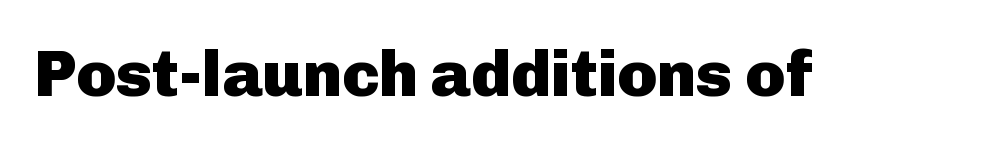
{"serif": "no", "italic": "no", "bold": "yes", "weight": "heavy", "width": "normal", "stroke_contrast": "low", "x_height": "medium", "monospaced": "no", "underline": "no", "letter_spacing": "normal", "letter_spacing_em": 0.0, "glyph_px": 65}
